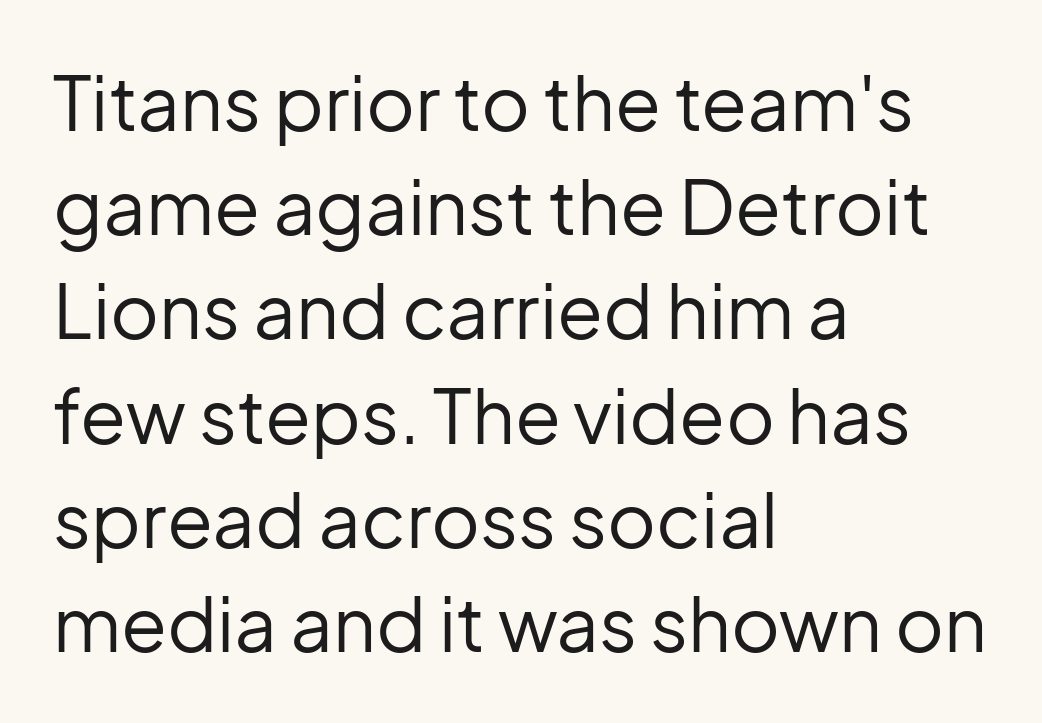
Q: Is the text bold? A: No.
Q: Is the text italic (slanted)? A: No, it is upright.
Q: Is the typeface a serif or a sans-serif typeface? A: Sans-serif.
Q: Is the text underlined? A: No.
Q: How is the paragraph aligned? A: Left-aligned.
Q: Is the spacing between letters normal or unusually wide? A: Normal.
Q: Is the spacing between lines tight, normal or loose? A: Normal.
Q: Width (condensed, normal, or wide)? A: Normal.
Q: Stroke contrast? A: Low.
Q: x-height? A: Medium.
Q: Monospaced? A: No.
